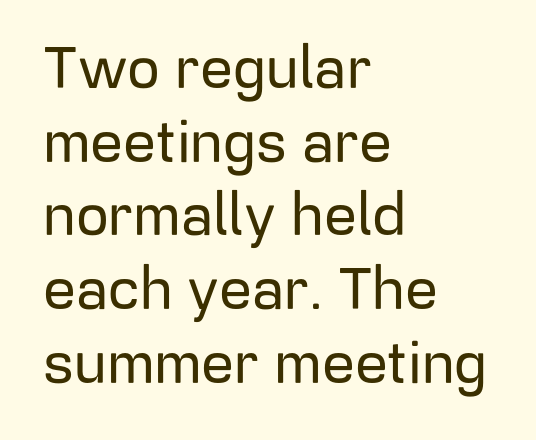
{"serif": "no", "italic": "no", "width": "normal", "stroke_contrast": "low", "x_height": "medium", "monospaced": "no", "underline": "no", "align": "left", "line_spacing": "normal", "line_spacing_ratio": 1.27, "letter_spacing": "normal", "letter_spacing_em": 0.0, "glyph_px": 58}
